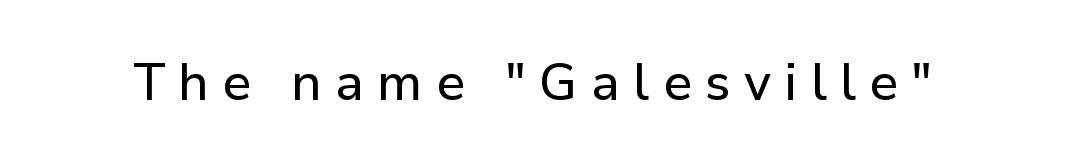
The type is letterspaced generously, with wide tracking. You can tell it's not italic because the verticals are truly vertical. Think of a printed novel: that variable character pitch is what you see here. The type family on display is of the sans-serif kind.
